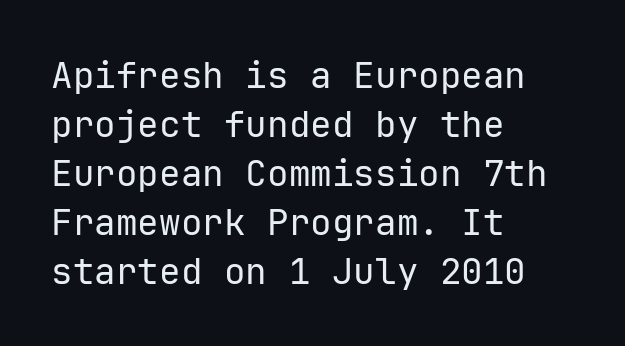
The type sits square on the baseline with zero lean. Leading matches the norm, producing a regular column. Check under the words: just untouched page. Heaviness? Minimal to ordinary, like unemphasized prose. You can tell from the bare stems that sans-serif type was used. Honestly, the letter spacing is just normal — you wouldn't notice it.
